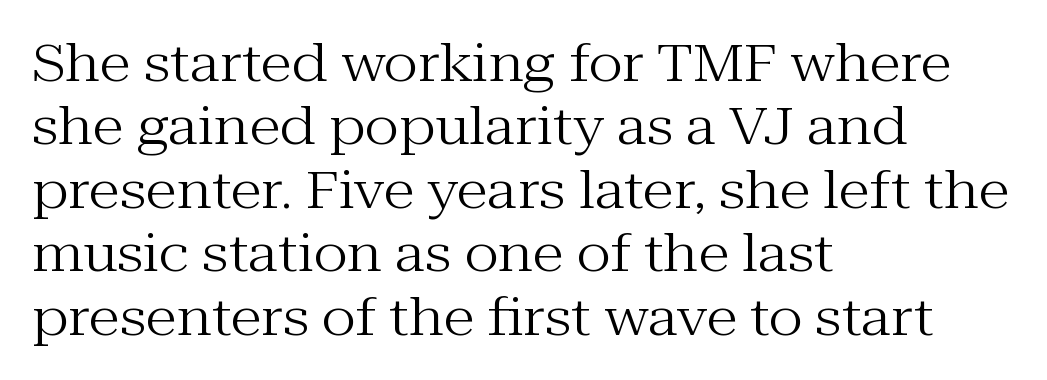
{"serif": "yes", "italic": "no", "bold": "no", "weight": "regular", "width": "normal", "stroke_contrast": "medium", "x_height": "medium", "monospaced": "no", "underline": "no", "align": "left", "line_spacing_ratio": 1.22, "letter_spacing": "normal", "letter_spacing_em": 0.0, "glyph_px": 52}
